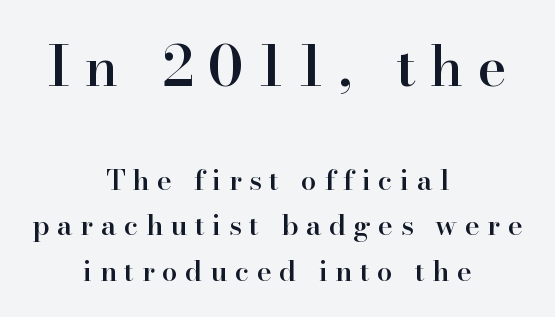
The image shows 55 px semibold serif type, upright; set centered, normal line spacing (1.63x), unusually wide letter spacing (+0.27 em), not underlined; the first (top) block is 1.96x larger; high stroke contrast and a small x-height.
